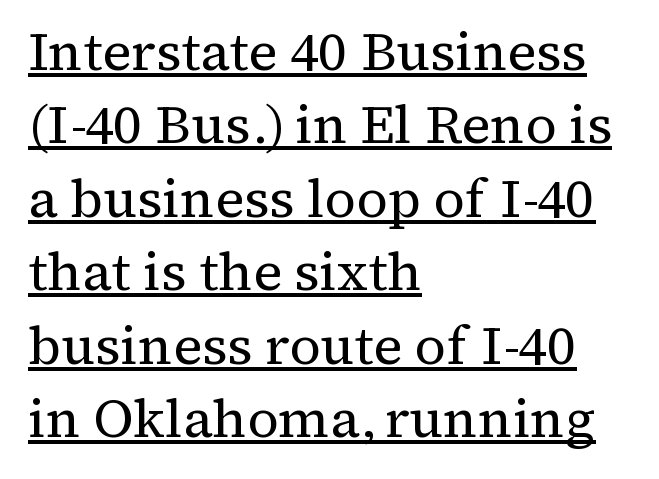
{"serif": "yes", "italic": "no", "bold": "no", "weight": "regular", "width": "normal", "stroke_contrast": "medium", "x_height": "medium", "monospaced": "no", "underline": "yes", "align": "left", "line_spacing": "normal", "line_spacing_ratio": 1.36, "letter_spacing": "normal", "letter_spacing_em": 0.0, "glyph_px": 54}
